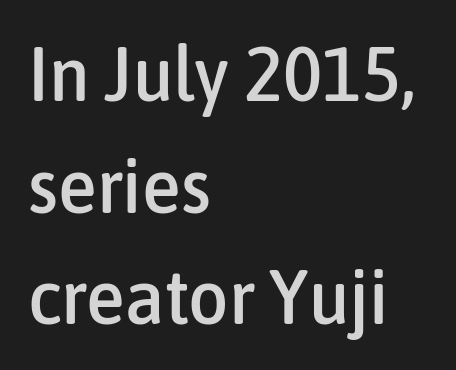
Teacher's note: observe the even left margin — that is flush-left alignment. Is this a fixed-width face? No — the glyphs have proportional, varying widths. Nobody touched the tracking dial on this one. Typographically, this falls in the sans-serif category. Does the leading feel generous? No, just average.
